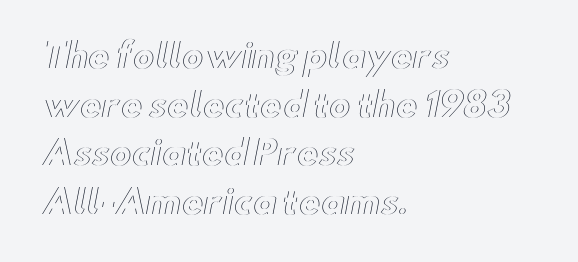
{"width": "wide", "x_height": "small", "monospaced": "no", "underline": "no", "align": "left", "line_spacing": "normal", "line_spacing_ratio": 1.47, "letter_spacing": "normal", "letter_spacing_em": 0.0, "glyph_px": 33}
